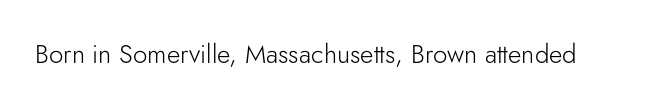
Q: Is the text bold? A: No.
Q: Is the text italic (slanted)? A: No, it is upright.
Q: Is the text underlined? A: No.
Q: Is the spacing between letters normal or unusually wide? A: Normal.
